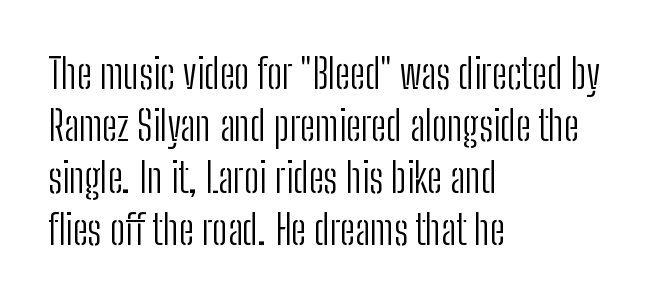
{"serif": "no", "italic": "no", "bold": "no", "weight": "light", "width": "condensed", "stroke_contrast": "low", "x_height": "medium", "monospaced": "no", "underline": "no", "align": "left", "line_spacing": "normal", "line_spacing_ratio": 1.27, "letter_spacing": "normal", "letter_spacing_em": 0.0, "glyph_px": 41}
